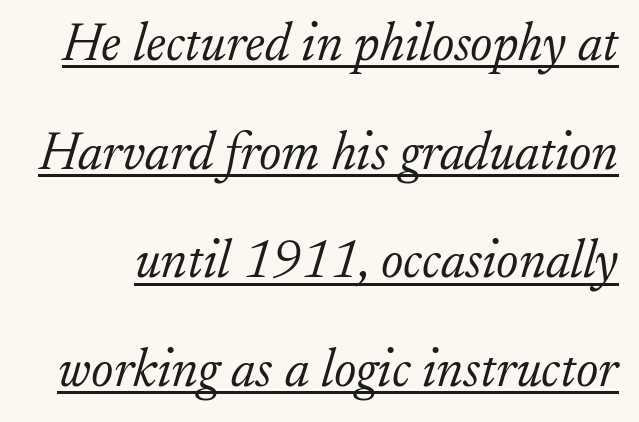
The image shows 53 px light serif type, italic (leaning right); set loose line spacing (2.05x), normal letter spacing, underlined; low stroke contrast and a small x-height.
